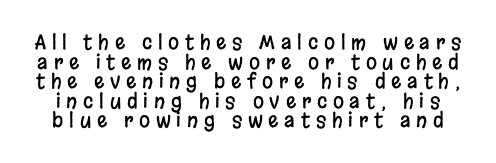
{"italic": "no", "underline": "no", "line_spacing": "tight", "line_spacing_ratio": 0.98, "letter_spacing": "wide", "letter_spacing_em": 0.29, "glyph_px": 20}
